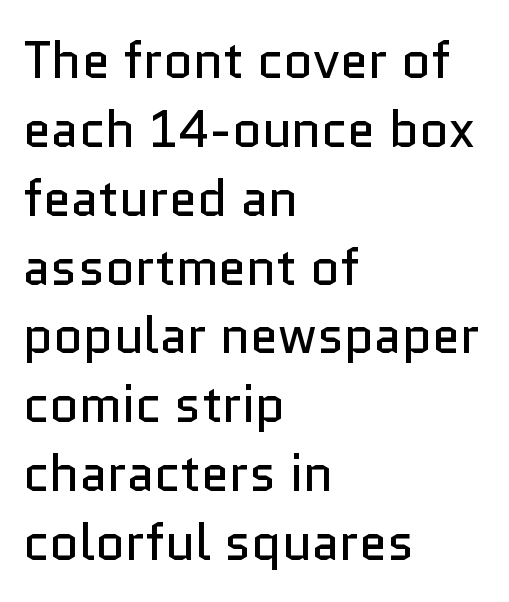
It's the straight-up-and-down kind of type. Letters rest on an invisible, unmarked baseline. Here the designer chose a conventional face with non-uniform glyph widths. This rendering employs a face without finishing strokes, i.e., a sans-serif.
